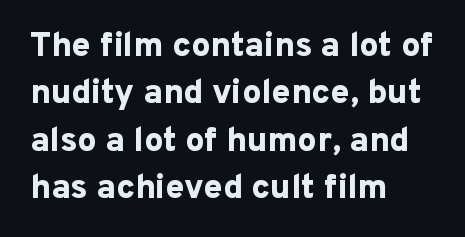
The image shows 34 px bold sans-serif type, upright; set left-aligned, normal line spacing (1.39x), normal letter spacing, not underlined; low stroke contrast and a medium x-height.
